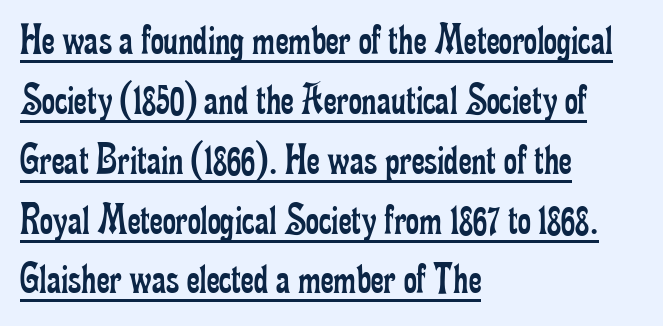
The image shows 45 px regular-weight, condensed serif type, upright; set left-aligned, normal line spacing (1.33x), normal letter spacing, underlined; low stroke contrast and a small x-height.
